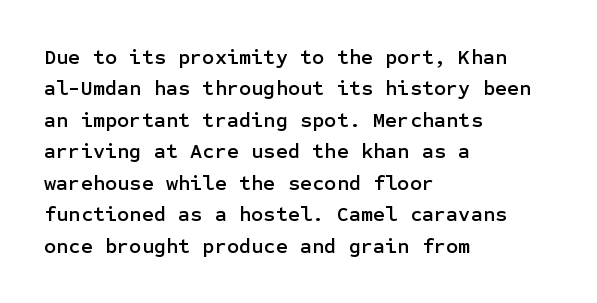
Unmarked baselines from the first word to the last. Every character sits straight up, as roman type does. The lines in this sample share a left origin and differ only in where they stop. Summary of vertical rhythm: regular, with standard interline spacing. Inter-character spacing is left at the font's built-in metrics.
